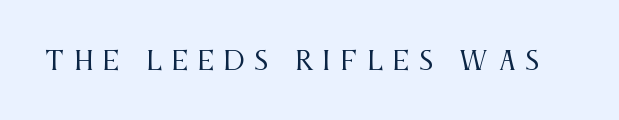
{"italic": "no", "bold": "no", "underline": "no", "letter_spacing": "wide", "letter_spacing_em": 0.39, "glyph_px": 25}
